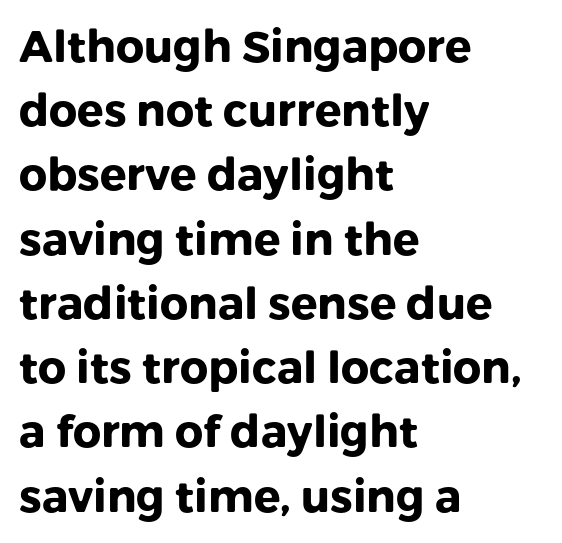
{"serif": "no", "italic": "no", "bold": "yes", "weight": "heavy", "width": "normal", "stroke_contrast": "low", "x_height": "medium", "monospaced": "no", "underline": "no", "align": "left", "line_spacing": "normal", "line_spacing_ratio": 1.46, "letter_spacing": "normal", "letter_spacing_em": 0.0, "glyph_px": 44}
